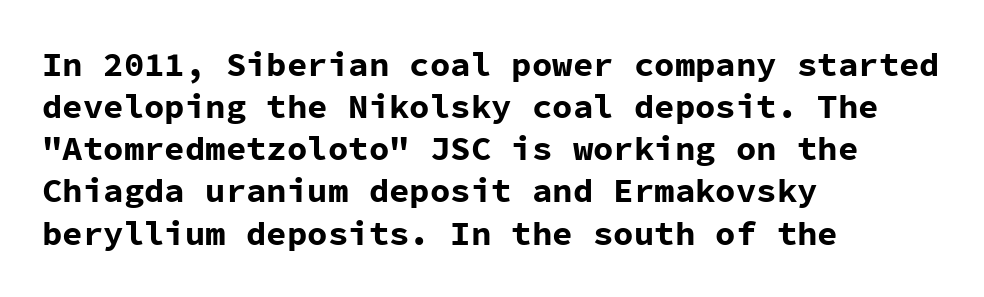
Q: Is the text bold? A: Yes.
Q: Is the text italic (slanted)? A: No, it is upright.
Q: Is the typeface a serif or a sans-serif typeface? A: Sans-serif.
Q: Is the text underlined? A: No.
Q: How is the paragraph aligned? A: Left-aligned.
Q: Is the spacing between letters normal or unusually wide? A: Normal.
Q: Width (condensed, normal, or wide)? A: Normal.
Q: Stroke contrast? A: Low.
Q: x-height? A: Medium.
Q: Monospaced? A: Yes.
